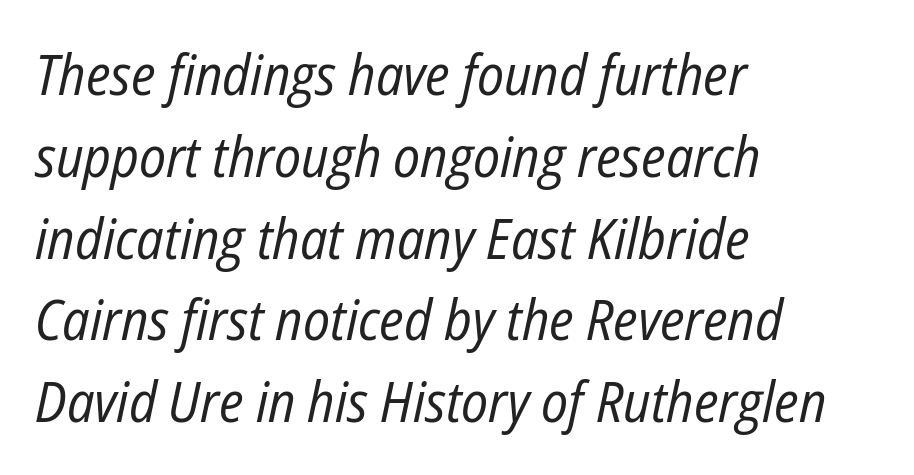
The image shows 56 px regular-weight, condensed type, italic (leaning right); set left-aligned, normal line spacing (1.46x), normal letter spacing, not underlined; low stroke contrast and a medium x-height.
